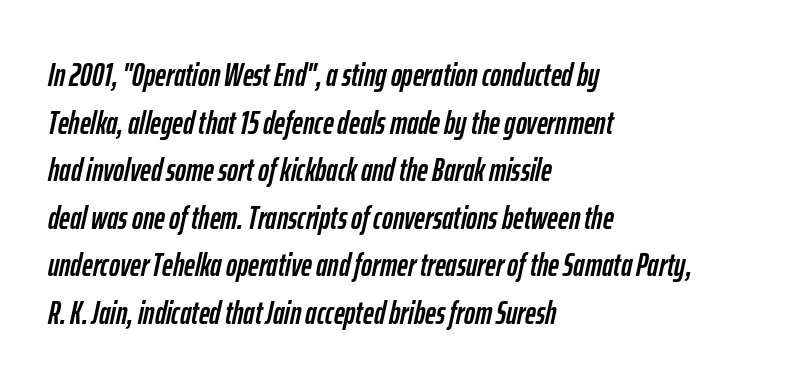
Underline: absent. A normal amount of white space separates one row of letters from the next. Here the designer chose a conventional face with non-uniform glyph widths. If you drew a line through each stem, it would be angled. Line starts are locked; line ends wander. Between one letter and the next there's only the usual sliver of space.
